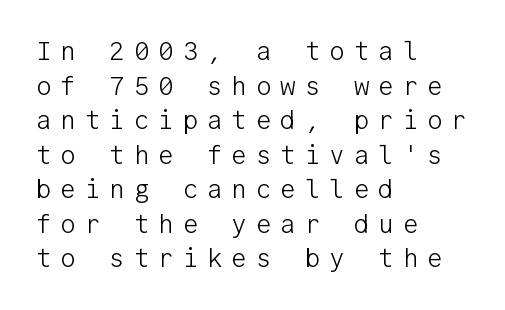
Evenly set lines give the paragraph a standard silhouette. How are the letters spaced? Widely, with obvious added tracking. Decoration check: the copy has no underline. Designer's note — italics off, roman on.
